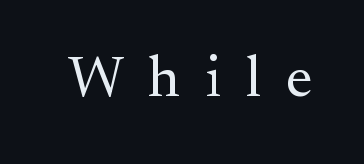
{"serif": "yes", "italic": "no", "bold": "no", "weight": "regular", "width": "normal", "stroke_contrast": "medium", "x_height": "small", "monospaced": "no", "underline": "no", "letter_spacing": "wide", "letter_spacing_em": 0.42, "glyph_px": 59}
